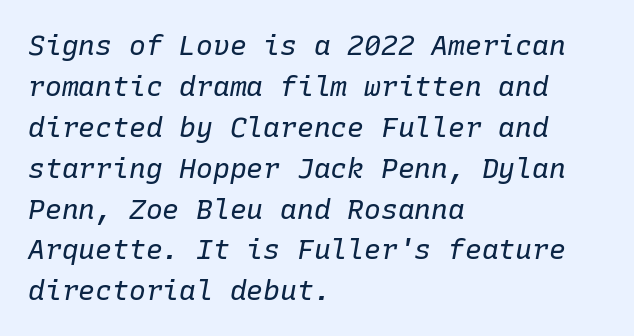
The image shows 28 px regular-weight type, italic (leaning right), monospaced; set left-aligned, normal line spacing (1.46x), normal letter spacing, not underlined; low stroke contrast and a medium x-height.
